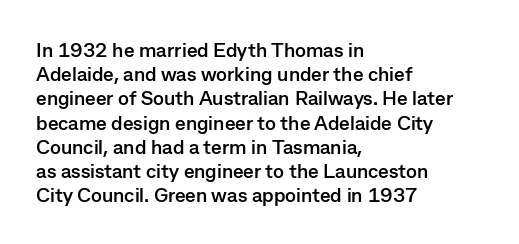
{"italic": "no", "bold": "yes", "underline": "no", "align": "left", "line_spacing_ratio": 1.21, "letter_spacing": "normal", "letter_spacing_em": 0.0, "glyph_px": 20}
